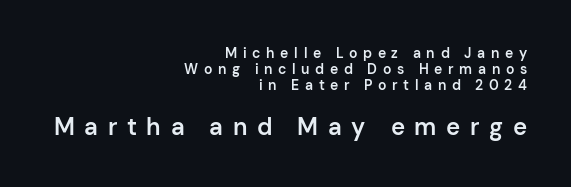
Tracking here is generous; glyphs stand well apart from one another. A bare baseline throughout the passage. The lettering holds an erect, upright posture throughout. Which of the two is more prominent by size? The second, at the bottom. Successive baselines arrive quickly, one right under another. Bold? Not quite — semibold, heavier than regular but stopping short.
